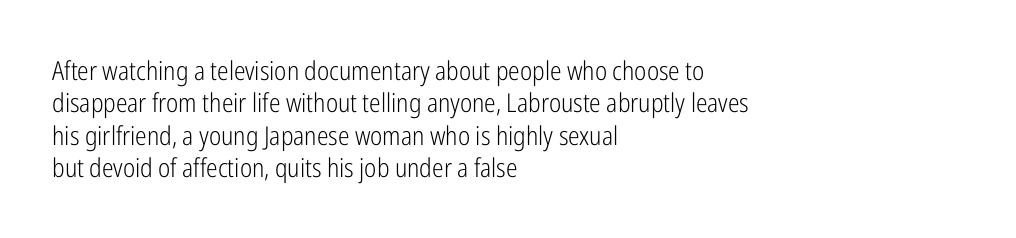
Line spacing here is normal. Nobody touched the tracking dial on this one. Quick note: underline off. Designer's note — italics off, roman on. The lines are quadded left.
